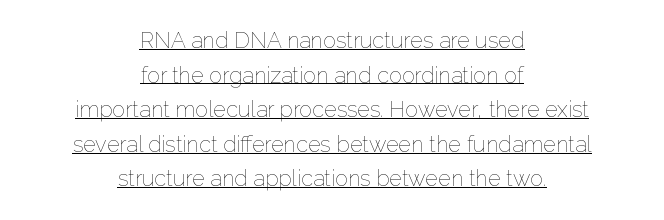
The image shows 22 px text type, upright; set centered, normal line spacing (1.57x), normal letter spacing, underlined.
